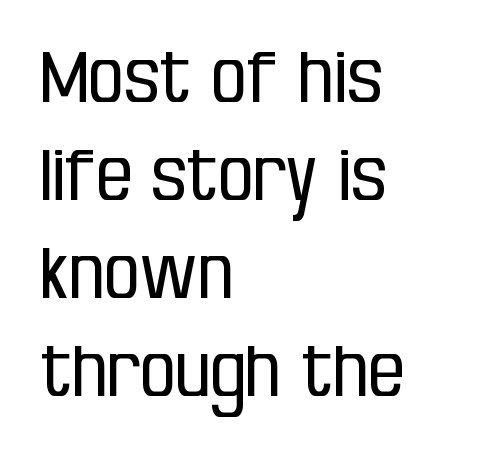
Q: Is the text bold? A: No.
Q: Is the text italic (slanted)? A: No, it is upright.
Q: Is the typeface a serif or a sans-serif typeface? A: Sans-serif.
Q: Is the text underlined? A: No.
Q: How is the paragraph aligned? A: Left-aligned.
Q: Is the spacing between letters normal or unusually wide? A: Normal.
Q: Is the spacing between lines tight, normal or loose? A: Normal.
Q: Width (condensed, normal, or wide)? A: Condensed.
Q: Stroke contrast? A: Low.
Q: x-height? A: Large.
Q: Monospaced? A: No.
